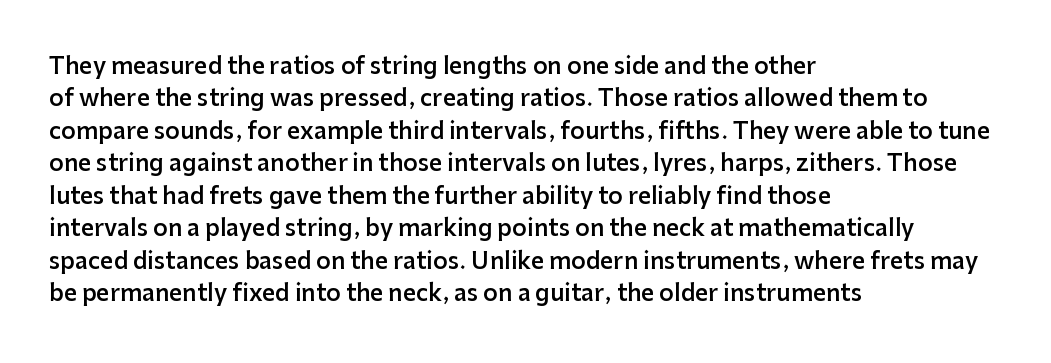
Q: Is the text bold? A: Semi-bold.
Q: Is the text italic (slanted)? A: No, it is upright.
Q: Is the text underlined? A: No.
Q: How is the paragraph aligned? A: Left-aligned.
Q: Is the spacing between letters normal or unusually wide? A: Normal.
Q: Is the spacing between lines tight, normal or loose? A: Normal.
